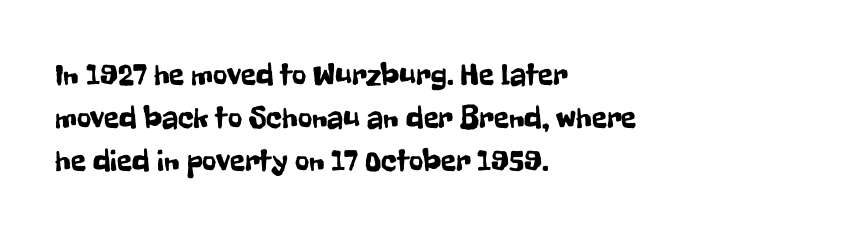
Q: Is the text italic (slanted)? A: No, it is upright.
Q: Is the typeface a serif or a sans-serif typeface? A: Sans-serif.
Q: Is the text underlined? A: No.
Q: How is the paragraph aligned? A: Left-aligned.
Q: Is the spacing between letters normal or unusually wide? A: Normal.
Q: Is the spacing between lines tight, normal or loose? A: Normal.
Q: Width (condensed, normal, or wide)? A: Condensed.
Q: Stroke contrast? A: Low.
Q: x-height? A: Medium.
Q: Monospaced? A: No.
